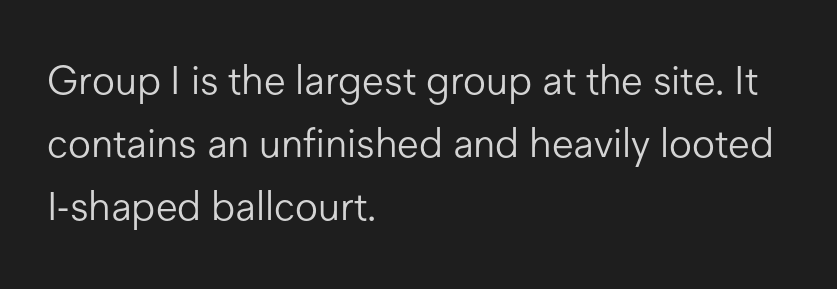
Line spacing here is normal. A clean baseline with only descenders dipping below it. Students, note that the glyphs here touch the page at normal intervals. Heft: none added — not bold. The lettering stays uniformly vertical, giving the passage a roman look.
